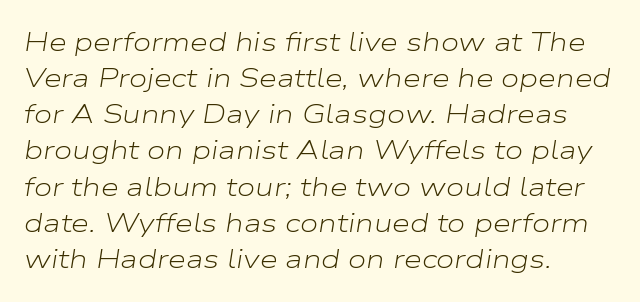
{"italic": "yes", "lean": "right", "slant_degrees": 9, "bold": "no", "underline": "no", "align": "left", "line_spacing": "normal", "line_spacing_ratio": 1.39, "letter_spacing": "normal", "letter_spacing_em": 0.0, "glyph_px": 26}
